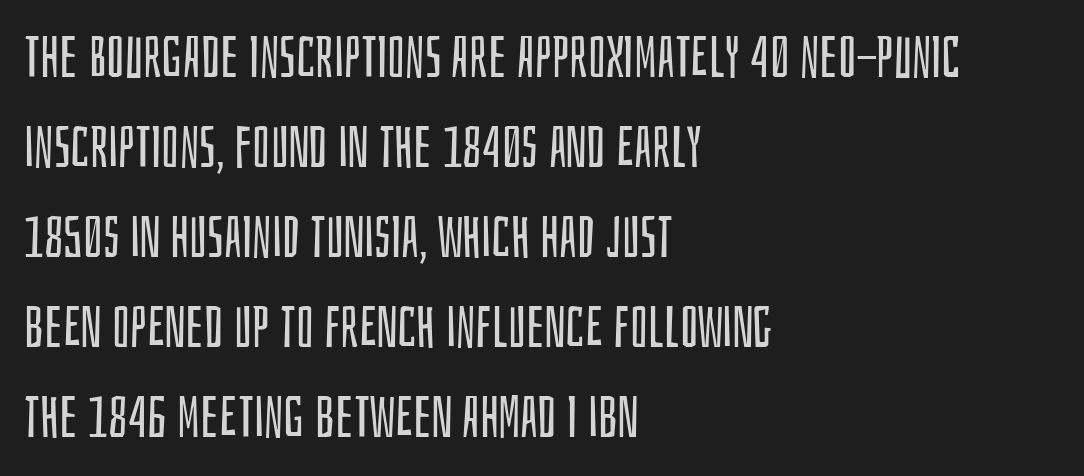
{"serif": "no", "italic": "no", "bold": "no", "weight": "regular", "width": "condensed", "stroke_contrast": "low", "x_height": "large", "monospaced": "no", "underline": "no", "align": "left", "line_spacing": "normal", "line_spacing_ratio": 1.55, "letter_spacing": "normal", "letter_spacing_em": 0.0, "glyph_px": 58}
